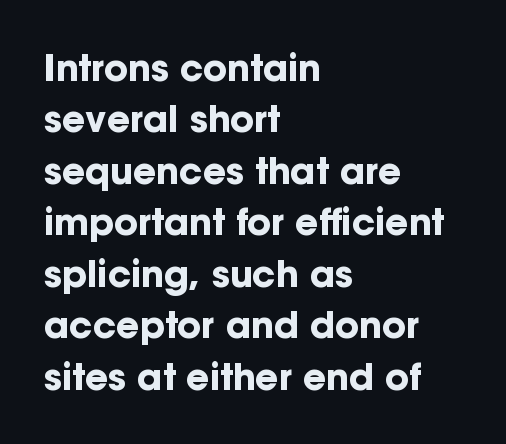
The image shows 36 px bold sans-serif type, upright; set left-aligned, normal line spacing (1.43x), normal letter spacing, not underlined; low stroke contrast and a medium x-height.
